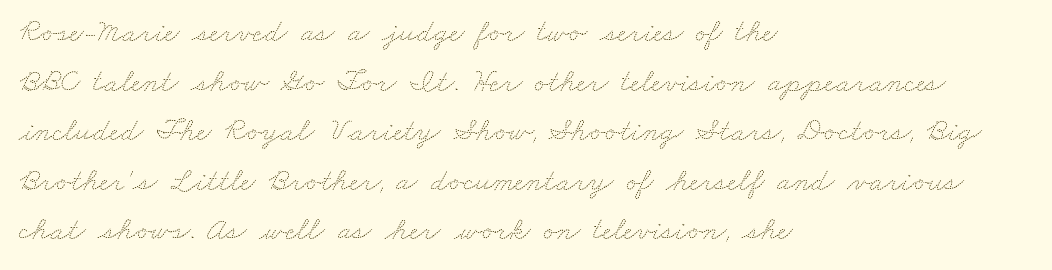
Q: Is the text bold? A: No.
Q: Is the text underlined? A: No.
Q: How is the paragraph aligned? A: Left-aligned.
Q: Is the spacing between letters normal or unusually wide? A: Normal.
Q: Is the spacing between lines tight, normal or loose? A: Normal.
Q: Width (condensed, normal, or wide)? A: Wide.
Q: Stroke contrast? A: Medium.
Q: x-height? A: Small.
Q: Monospaced? A: No.
